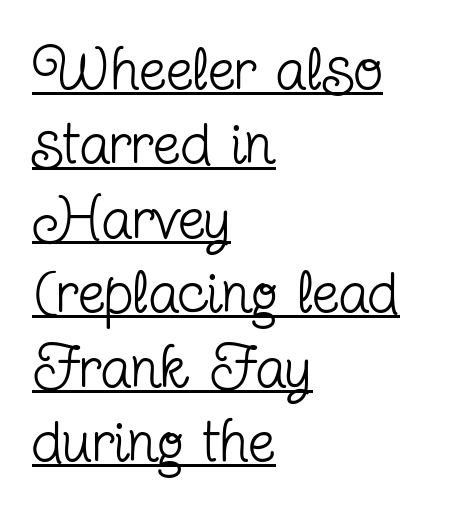
Layout note: lines flush left. Proportional: the letters do not fall into vertical columns. The designer went with a serif here, giving each stem small feet. Stem width sits at or under what a default text font uses.
